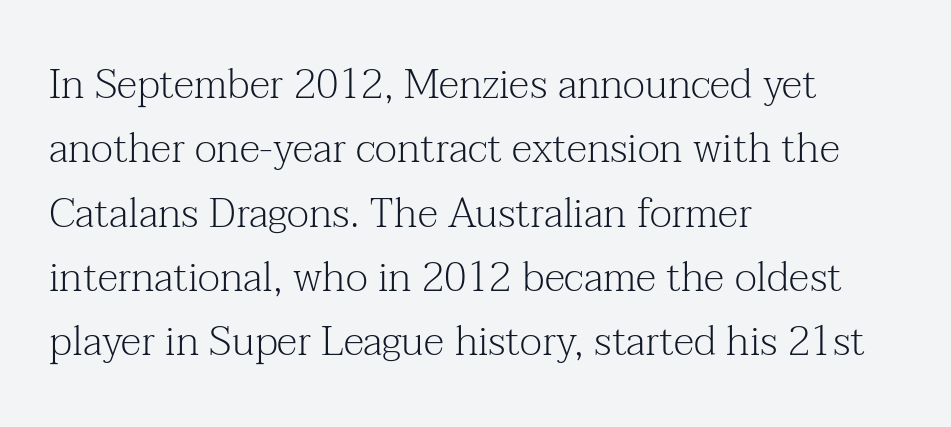
{"serif": "yes", "italic": "no", "bold": "no", "weight": "light", "width": "normal", "stroke_contrast": "medium", "x_height": "medium", "monospaced": "no", "underline": "no", "align": "left", "line_spacing": "normal", "line_spacing_ratio": 1.57, "letter_spacing": "normal", "letter_spacing_em": 0.0, "glyph_px": 41}
